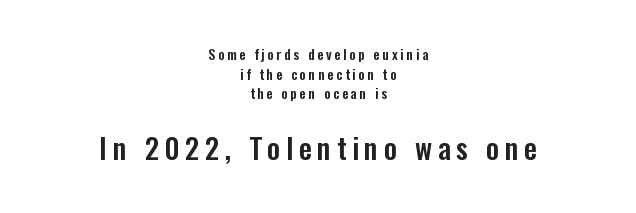
The image shows 29 px condensed sans-serif type, upright; set centered, normal line spacing (1.41x), not underlined; the second (bottom) block is 2.07x larger; low stroke contrast and a medium x-height.
